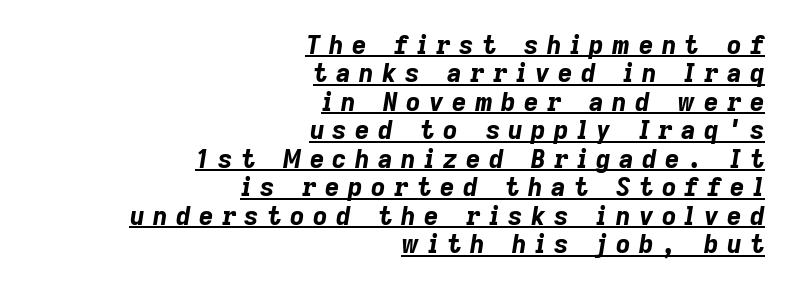
The string is rendered with underlining switched on. The lines are packed closely together with very little leading. Compared with a flush-left layout, this one pins lines to the opposite, right side. As a designer I'd log this as weight 700, bold. Here the glyphs are tracked loosely, breaking word shapes into spaced letters. Style check: oblique.
